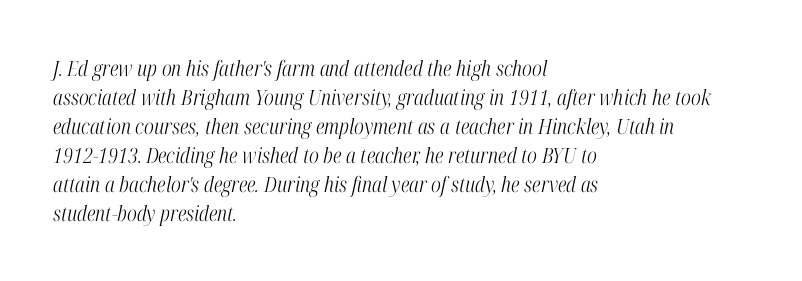
Q: Is the text bold? A: No.
Q: Is the text italic (slanted)? A: Yes, it leans right by about 12 degrees.
Q: Is the text underlined? A: No.
Q: How is the paragraph aligned? A: Left-aligned.
Q: Is the spacing between letters normal or unusually wide? A: Normal.
Q: Is the spacing between lines tight, normal or loose? A: Normal.
